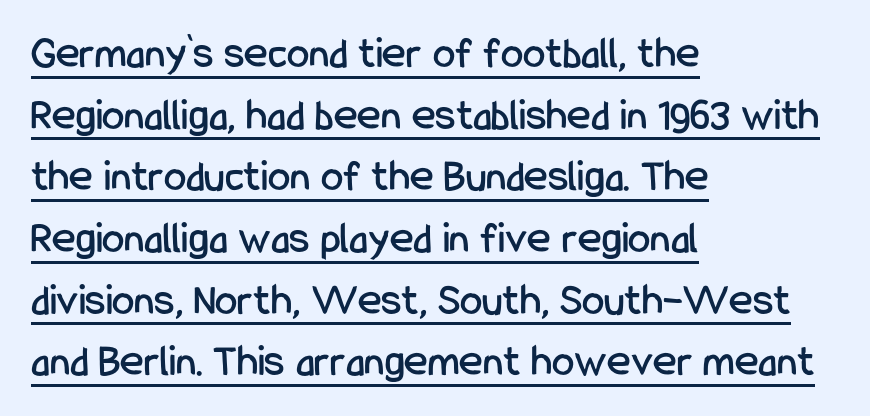
Q: Is the text italic (slanted)? A: No, it is upright.
Q: Is the typeface a serif or a sans-serif typeface? A: Sans-serif.
Q: Is the text underlined? A: Yes.
Q: How is the paragraph aligned? A: Left-aligned.
Q: Is the spacing between letters normal or unusually wide? A: Normal.
Q: Is the spacing between lines tight, normal or loose? A: Normal.
Q: Width (condensed, normal, or wide)? A: Condensed.
Q: Stroke contrast? A: Low.
Q: x-height? A: Medium.
Q: Monospaced? A: No.
